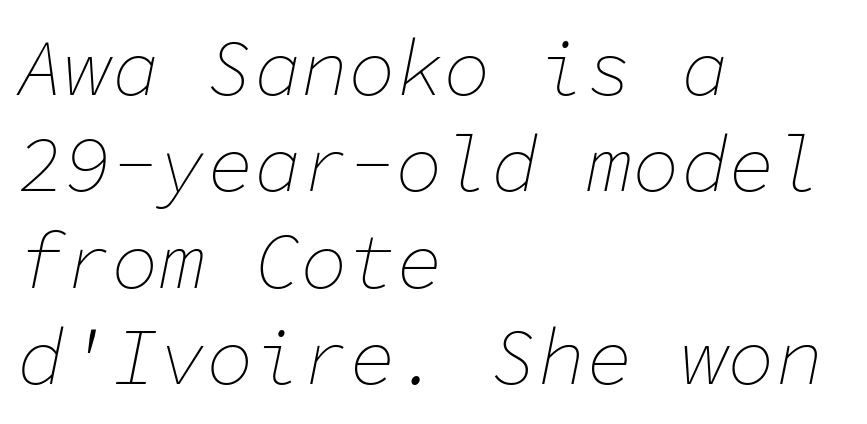
Think standard paragraph weight, or any step lighter than that. Looks like terminal output: every glyph gets an equal slot. The type is set solid horizontally, with unmodified tracking. When letters slant like this, we call the style italic. Honestly, there is no underline to notice here at all. In CSS terms this would be text-align: left.
